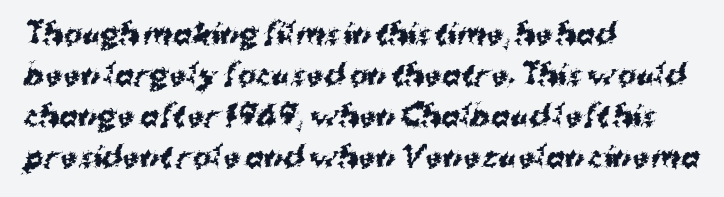
{"serif": "no", "bold": "yes", "weight": "bold", "width": "normal", "stroke_contrast": "medium", "x_height": "medium", "monospaced": "no", "underline": "no", "align": "left", "line_spacing": "normal", "line_spacing_ratio": 1.46, "letter_spacing": "normal", "letter_spacing_em": 0.0, "glyph_px": 28}
